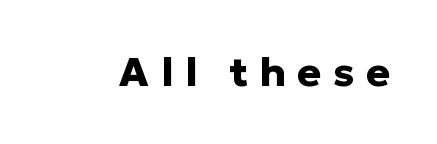
Q: Is the text bold? A: Yes.
Q: Is the text italic (slanted)? A: No, it is upright.
Q: Is the typeface a serif or a sans-serif typeface? A: Sans-serif.
Q: Is the text underlined? A: No.
Q: Is the spacing between letters normal or unusually wide? A: Unusually wide.
Q: Width (condensed, normal, or wide)? A: Normal.
Q: Stroke contrast? A: Low.
Q: x-height? A: Medium.
Q: Monospaced? A: No.
